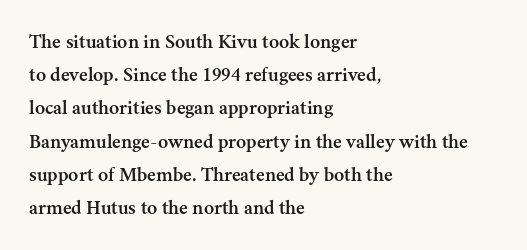
The tracking reads as untouched default to a designer's eye. Anything drawn beneath the words? Only blank space. Leading: standard. The lettering holds an erect, upright posture throughout.
